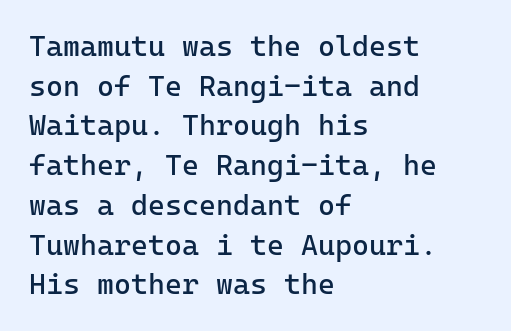
The image shows 29 px regular-weight sans-serif type, upright, monospaced; set left-aligned, normal line spacing (1.37x), normal letter spacing, not underlined; low stroke contrast and a medium x-height.
